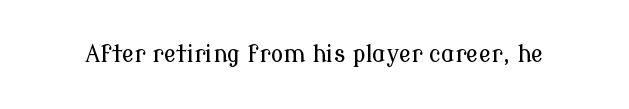
The image shows 23 px text type, upright; set normal letter spacing, not underlined.
